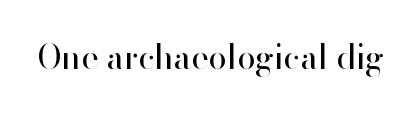
{"serif": "no", "italic": "no", "bold": "no", "weight": "regular", "width": "normal", "stroke_contrast": "high", "x_height": "small", "monospaced": "no", "underline": "no", "letter_spacing": "normal", "letter_spacing_em": 0.0, "glyph_px": 33}
